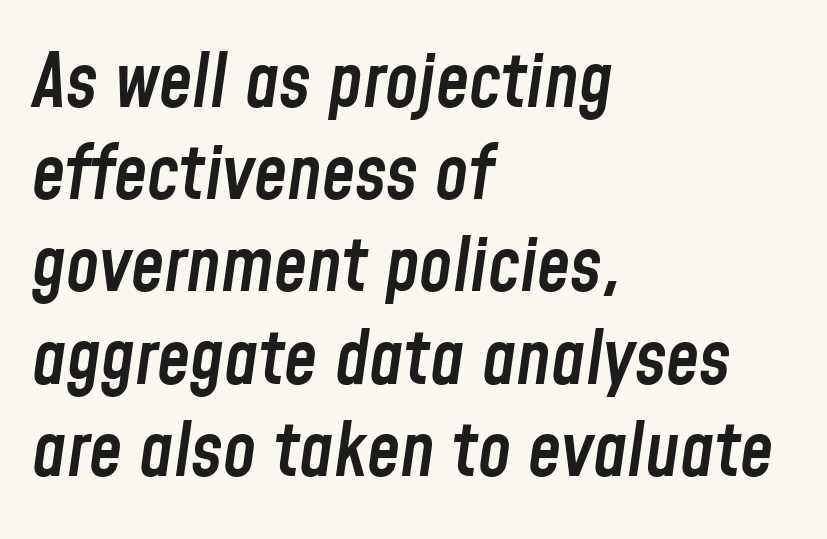
The image shows 75 px semibold, condensed type, italic (leaning right); set left-aligned, line spacing 1.23x, normal letter spacing, not underlined; low stroke contrast and a medium x-height.
